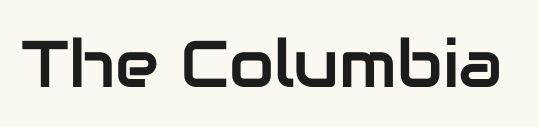
The image shows 66 px sans-serif type, upright; set normal letter spacing, not underlined; low stroke contrast and a medium x-height.
